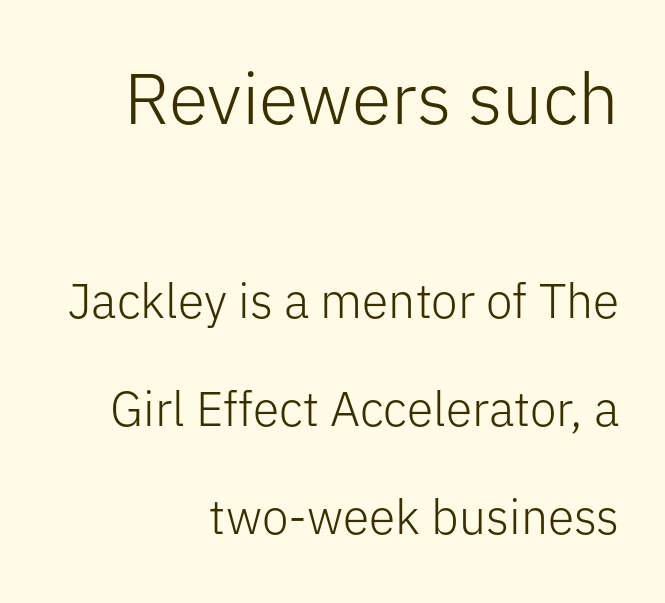
{"serif": "no", "italic": "no", "bold": "no", "weight": "light", "width": "normal", "stroke_contrast": "low", "x_height": "medium", "monospaced": "no", "underline": "no", "align": "right", "line_spacing": "loose", "line_spacing_ratio": 2.25, "letter_spacing": "normal", "letter_spacing_em": 0.0, "larger_block": "first", "size_ratio": 1.5, "glyph_px": 72}
